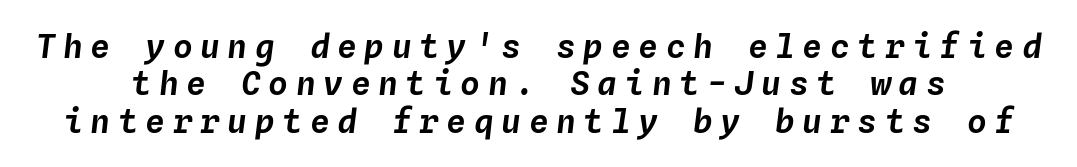
The rendering applies a slant to the glyphs. The rendering uses typewriter-style spacing with identical character cells. Rule under the text: the space is simply empty. Each word looks stretched out because of the extra space between its letters.
